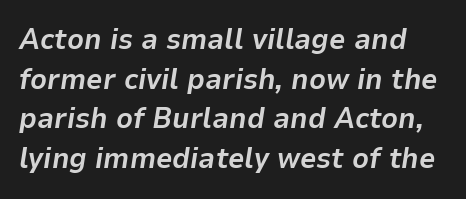
Each glyph is drawn with heavy, bold strokes. Do the characters align in a grid? No, the font is proportional. Clear beneath every line of the passage. This sample keeps an unexceptional amount of space between lines. The lettering tilts uniformly, giving the passage an italic look. Inter-character spacing is left at the font's built-in metrics.
